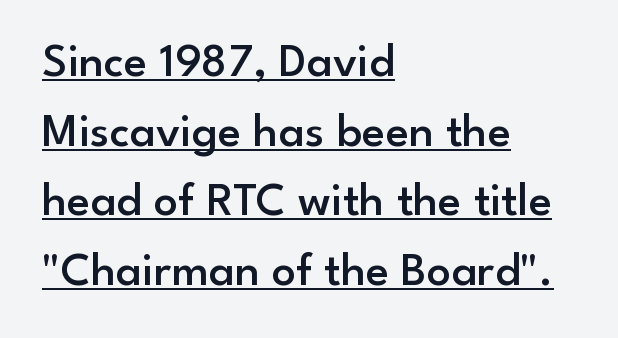
Q: Is the text bold? A: Semi-bold.
Q: Is the text italic (slanted)? A: No, it is upright.
Q: Is the typeface a serif or a sans-serif typeface? A: Sans-serif.
Q: Is the text underlined? A: Yes.
Q: How is the paragraph aligned? A: Left-aligned.
Q: Is the spacing between letters normal or unusually wide? A: Normal.
Q: Is the spacing between lines tight, normal or loose? A: Normal.
Q: Width (condensed, normal, or wide)? A: Normal.
Q: Stroke contrast? A: Low.
Q: x-height? A: Small.
Q: Monospaced? A: No.
